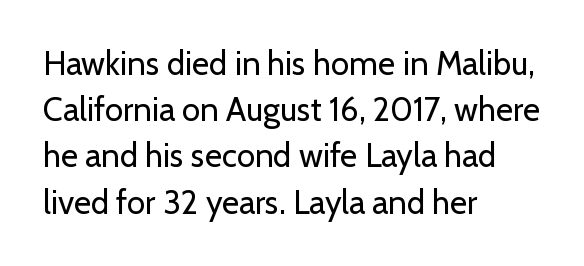
Q: Is the text bold? A: No.
Q: Is the text italic (slanted)? A: No, it is upright.
Q: Is the typeface a serif or a sans-serif typeface? A: Sans-serif.
Q: Is the text underlined? A: No.
Q: How is the paragraph aligned? A: Left-aligned.
Q: Is the spacing between letters normal or unusually wide? A: Normal.
Q: Is the spacing between lines tight, normal or loose? A: Normal.
Q: Width (condensed, normal, or wide)? A: Normal.
Q: Stroke contrast? A: Low.
Q: x-height? A: Medium.
Q: Monospaced? A: No.
